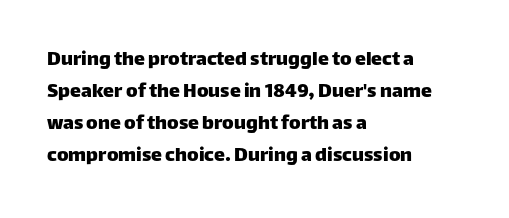
The image shows 22 px text type, upright; set left-aligned, normal line spacing (1.46x), normal letter spacing, not underlined.
